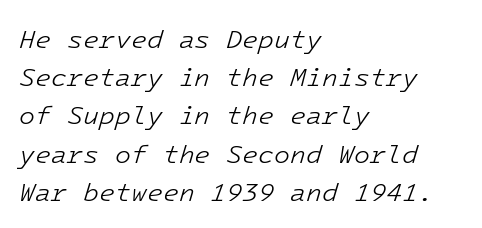
Q: Is the text bold? A: No.
Q: Is the text italic (slanted)? A: Yes, it leans right by about 16 degrees.
Q: Is the text underlined? A: No.
Q: How is the paragraph aligned? A: Left-aligned.
Q: Is the spacing between letters normal or unusually wide? A: Normal.
Q: Is the spacing between lines tight, normal or loose? A: Normal.
